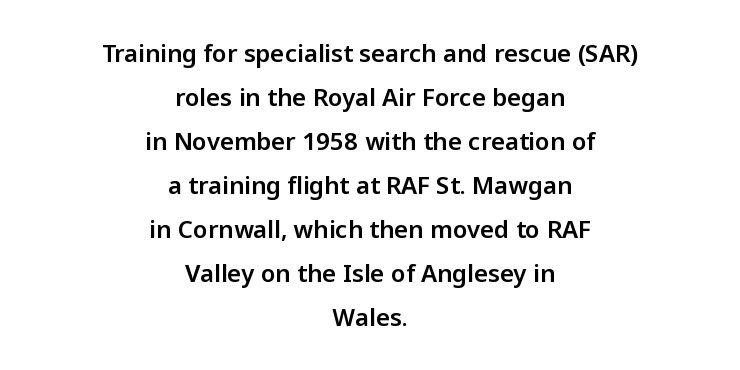
{"italic": "no", "underline": "no", "align": "center", "line_spacing_ratio": 1.83, "letter_spacing": "normal", "letter_spacing_em": 0.0, "glyph_px": 24}
